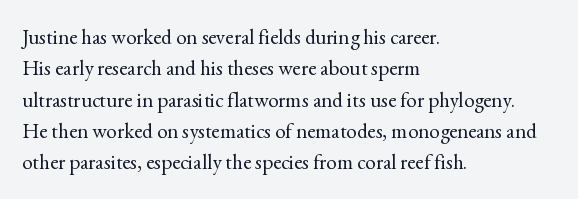
The image shows 21 px text type, upright; set left-aligned, normal line spacing (1.49x), normal letter spacing, not underlined.
